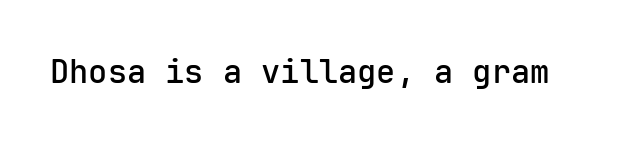
The image shows 32 px semibold sans-serif type, upright, monospaced; set normal letter spacing, not underlined; low stroke contrast and a medium x-height.
